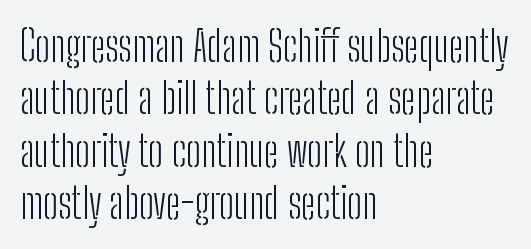
{"serif": "no", "italic": "no", "bold": "no", "weight": "light", "width": "condensed", "stroke_contrast": "low", "x_height": "medium", "monospaced": "no", "underline": "no", "align": "left", "line_spacing": "normal", "line_spacing_ratio": 1.25, "letter_spacing": "normal", "letter_spacing_em": 0.0, "glyph_px": 42}
